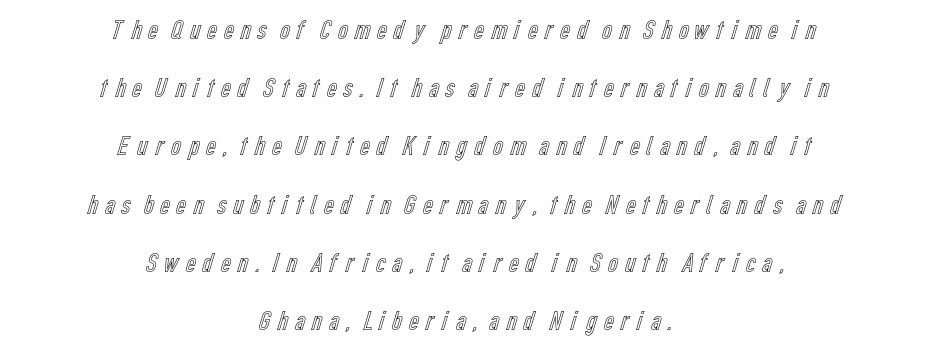
The zone under the glyphs is completely vacant. Compared with typical paragraphs, the rows here are farther apart. Is this a fixed-width face? No — the glyphs have proportional, varying widths. The text block is weighted toward neither margin, spreading evenly from the middle.
